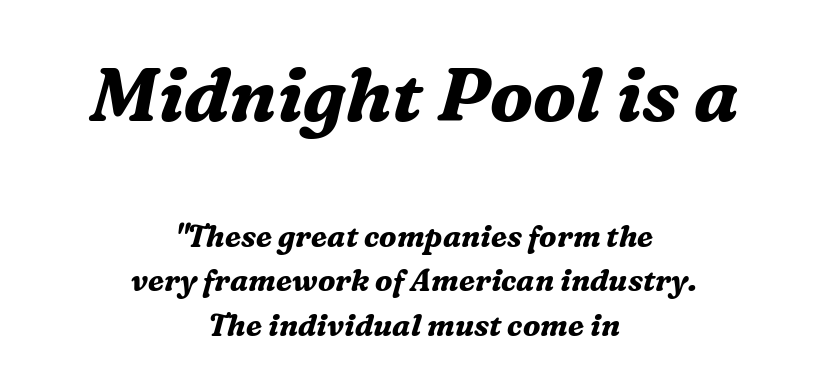
Q: Is the text bold? A: Yes.
Q: Is the text italic (slanted)? A: Yes, it leans right by about 16 degrees.
Q: Is the typeface a serif or a sans-serif typeface? A: Serif.
Q: Is the text underlined? A: No.
Q: How is the paragraph aligned? A: Centered.
Q: Is the spacing between letters normal or unusually wide? A: Normal.
Q: Is the spacing between lines tight, normal or loose? A: Normal.
Q: Which block of text is set in a larger size, the first (top) or the second (bottom)? A: The first (top) one.
Q: Width (condensed, normal, or wide)? A: Normal.
Q: Stroke contrast? A: Medium.
Q: x-height? A: Medium.
Q: Monospaced? A: No.
